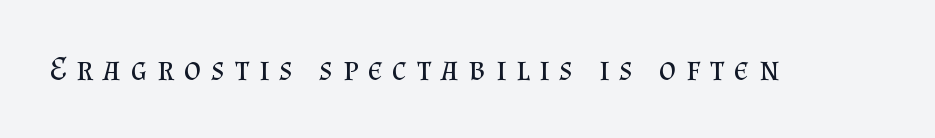
{"serif": "yes", "italic": "no", "bold": "no", "weight": "regular", "width": "normal", "stroke_contrast": "medium", "x_height": "small", "monospaced": "no", "underline": "no", "letter_spacing": "wide", "letter_spacing_em": 0.3, "glyph_px": 33}
